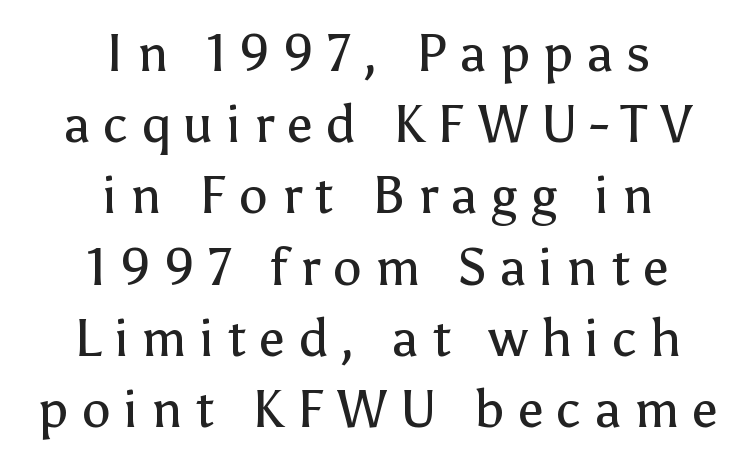
The image shows 52 px regular-weight sans-serif type, upright; set centered, normal line spacing (1.37x), unusually wide letter spacing (+0.25 em), not underlined; low stroke contrast and a medium x-height.
